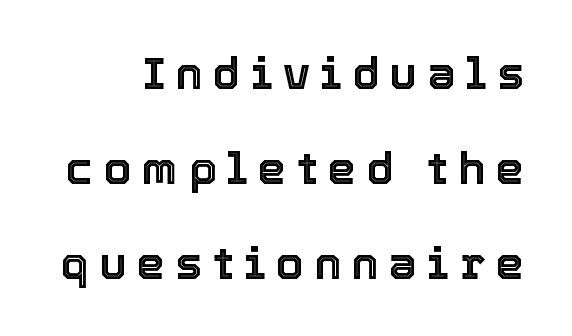
Type without underlining. This is the regular roman posture of the typeface. Leading: increased. Observe the wide spacing: letters keep a clear distance from each other.
